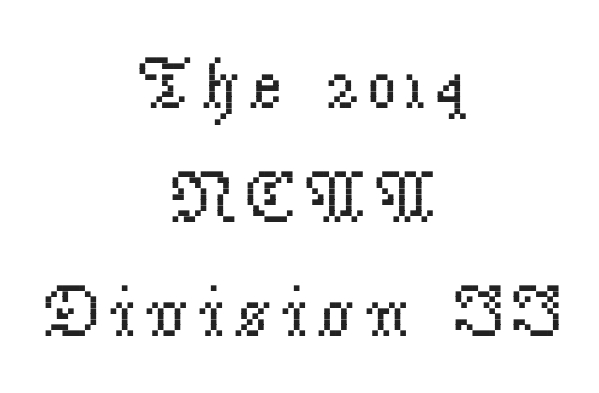
Q: Is the text bold? A: No.
Q: Is the text italic (slanted)? A: No, it is upright.
Q: Is the typeface a serif or a sans-serif typeface? A: Serif.
Q: Is the text underlined? A: No.
Q: How is the paragraph aligned? A: Centered.
Q: Is the spacing between lines tight, normal or loose? A: Normal.
Q: Width (condensed, normal, or wide)? A: Normal.
Q: Stroke contrast? A: Low.
Q: x-height? A: Small.
Q: Monospaced? A: No.
